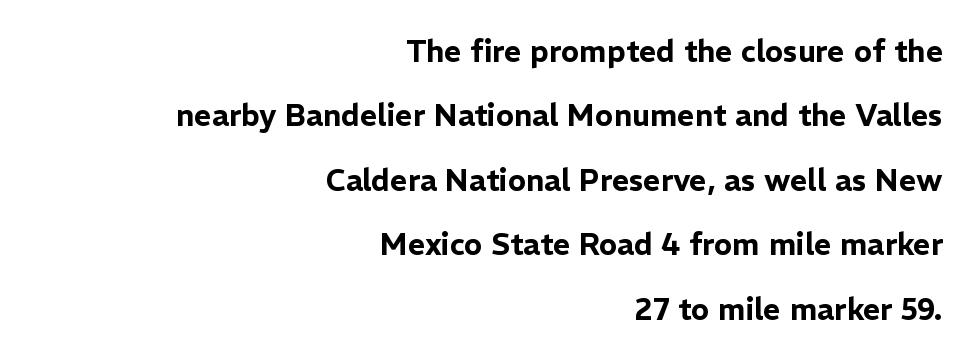
A typesetter would call this proportional, since set widths differ per character. Just letters on the line, the space beneath them empty. The horizontal fit of the characters is conventional and even. The ragged edge is on the left, which tells us the setting is flush right. The specimen reads as upright at a glance.
